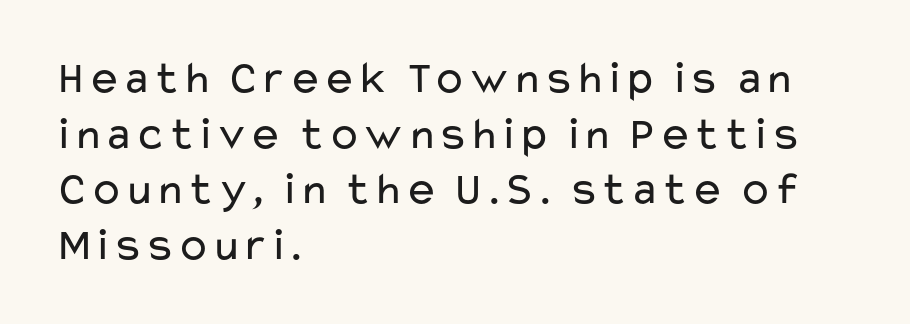
Q: Is the text bold? A: No.
Q: Is the text italic (slanted)? A: No, it is upright.
Q: Is the typeface a serif or a sans-serif typeface? A: Sans-serif.
Q: Is the text underlined? A: No.
Q: How is the paragraph aligned? A: Left-aligned.
Q: Is the spacing between letters normal or unusually wide? A: Normal.
Q: Width (condensed, normal, or wide)? A: Wide.
Q: Stroke contrast? A: Low.
Q: x-height? A: Medium.
Q: Monospaced? A: No.
